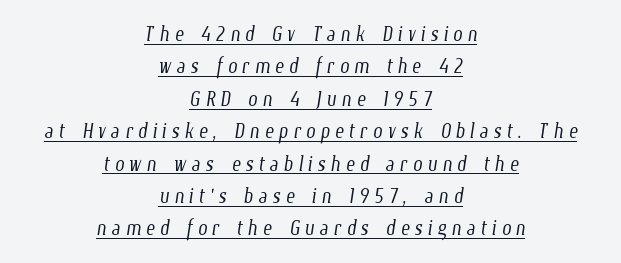
The image shows 27 px text type; set centered, line spacing 1.2x, underlined.
